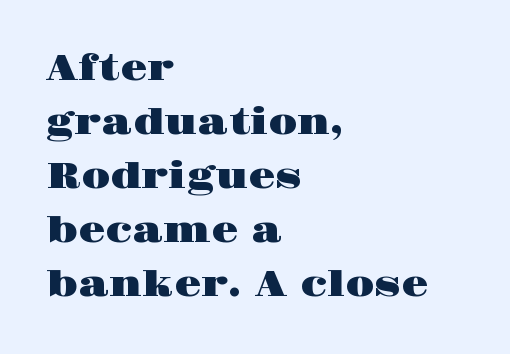
Q: Is the text italic (slanted)? A: No, it is upright.
Q: Is the typeface a serif or a sans-serif typeface? A: Serif.
Q: Is the text underlined? A: No.
Q: How is the paragraph aligned? A: Left-aligned.
Q: Is the spacing between letters normal or unusually wide? A: Normal.
Q: Is the spacing between lines tight, normal or loose? A: Normal.
Q: Width (condensed, normal, or wide)? A: Wide.
Q: Stroke contrast? A: High.
Q: x-height? A: Large.
Q: Monospaced? A: No.
